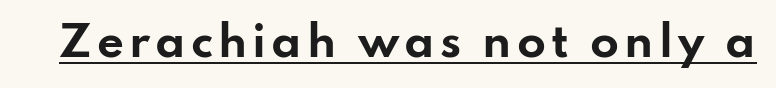
The image shows 42 px bold, wide sans-serif type, upright; set underlined; low stroke contrast and a small x-height.
